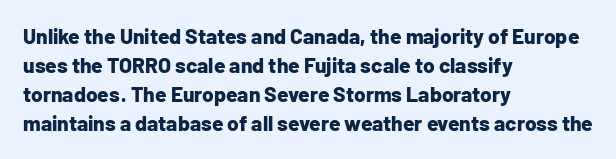
Q: Is the text bold? A: Yes.
Q: Is the text italic (slanted)? A: No, it is upright.
Q: Is the text underlined? A: No.
Q: How is the paragraph aligned? A: Left-aligned.
Q: Is the spacing between letters normal or unusually wide? A: Normal.
Q: Is the spacing between lines tight, normal or loose? A: Normal.
